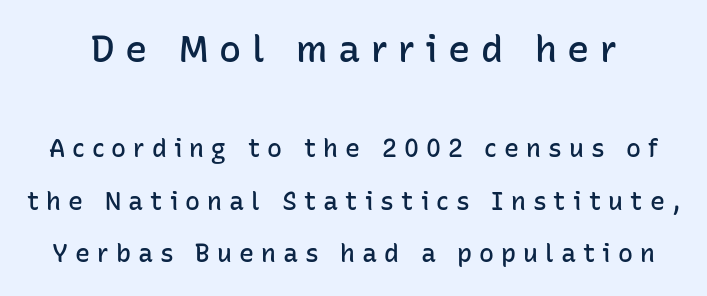
{"serif": "no", "italic": "no", "bold": "semi", "weight": "semibold", "width": "normal", "stroke_contrast": "low", "x_height": "medium", "monospaced": "no", "underline": "no", "line_spacing": "loose", "line_spacing_ratio": 2.1, "letter_spacing": "wide", "letter_spacing_em": 0.28, "larger_block": "first", "size_ratio": 1.48, "glyph_px": 37}
